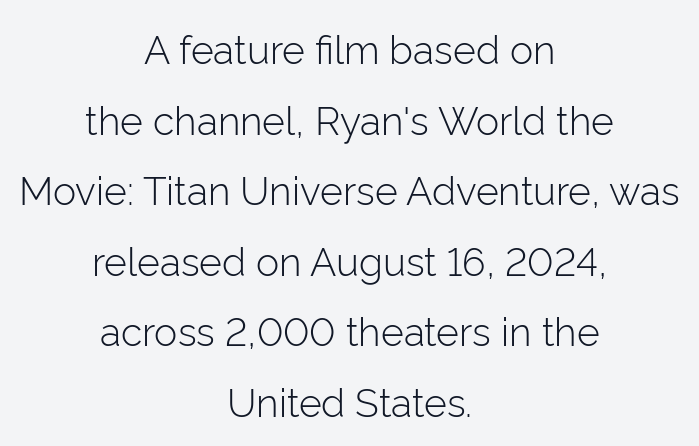
{"serif": "no", "italic": "no", "bold": "no", "weight": "light", "width": "normal", "stroke_contrast": "low", "x_height": "medium", "monospaced": "no", "underline": "no", "align": "center", "line_spacing_ratio": 1.81, "letter_spacing": "normal", "letter_spacing_em": 0.0, "glyph_px": 39}
